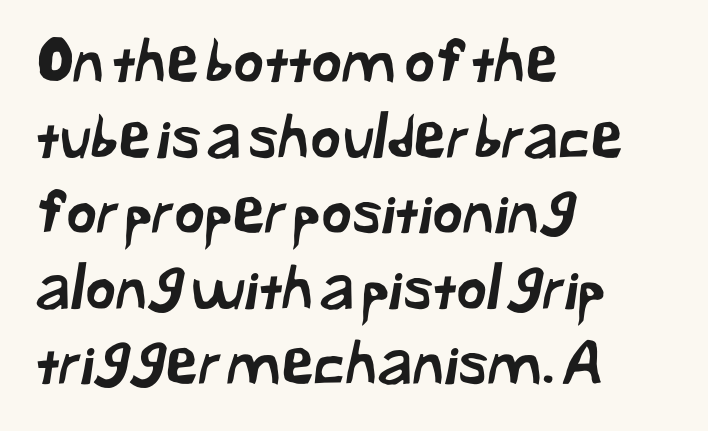
{"serif": "no", "width": "normal", "stroke_contrast": "low", "x_height": "medium", "monospaced": "no", "underline": "no", "align": "left", "line_spacing": "normal", "line_spacing_ratio": 1.28, "letter_spacing": "normal", "letter_spacing_em": 0.0, "glyph_px": 59}
